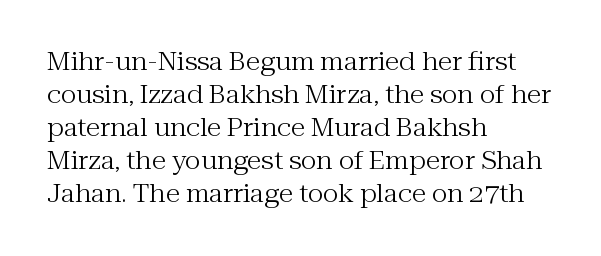
Horizontally, the lines are justified to the leading edge only. A roman cut, with each character standing at attention. The lines sit at an ordinary, default distance from one another. The font sits on the lighter half of the weight spectrum, regular included. Just letters on the line, the space beneath them empty. Standard letterfit; no display-style spreading of the glyphs.
